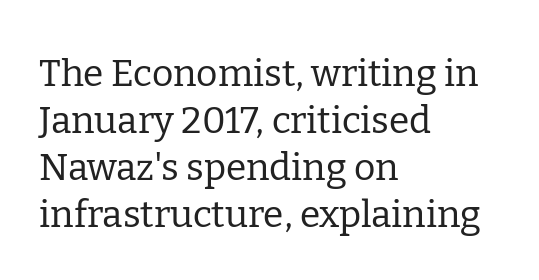
Characters follow at the spacing the type designer built in. On a weight scale, this lands at 450 or below. Where is the straight margin? On the left. The block of text has a typical density, with ordinary space between rows. You could not count columns in this text — the font is proportionally spaced.
